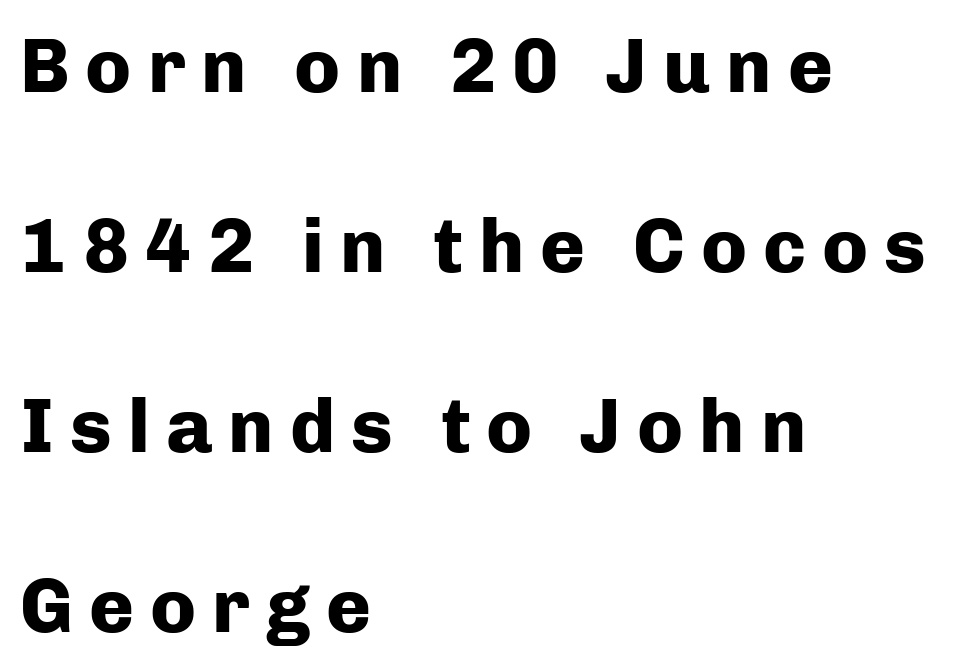
Character widths vary here, with narrow letters taking less room than wide ones. Typesetter's note: full bold, strokes at maximum text heaviness. Regarding leading, the lines here are spaced well apart. Honestly, there is no underline to notice here at all. In terms of posture, this sample is upright.
